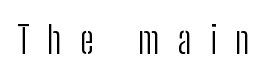
Is this a heavy cut? Hardly; it is regular or lighter. A typesetter would call this proportional, since set widths differ per character. Tracking value appears strongly positive — letters spread wide. Unmarked baselines from the first word to the last. Every stem runs plumb, perpendicular to the baseline. Check where the strokes stop: nothing finishes them off — pure sans.
